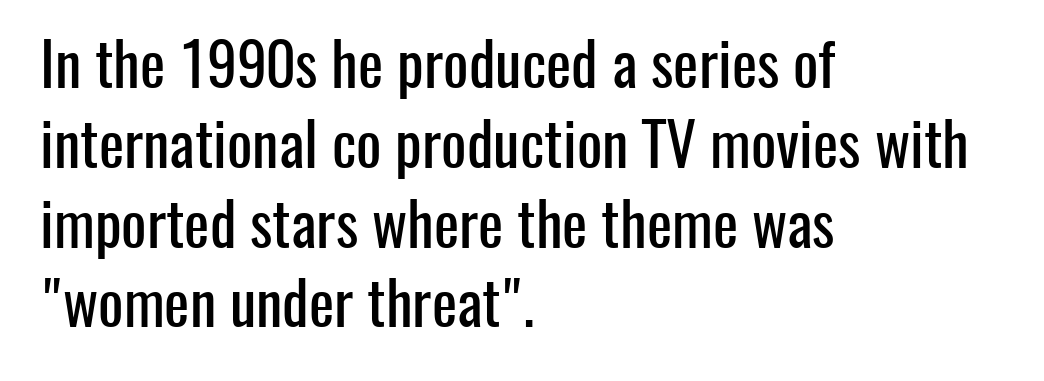
The image shows 60 px condensed sans-serif type, upright; set left-aligned, normal line spacing (1.33x), normal letter spacing, not underlined; low stroke contrast and a medium x-height.
